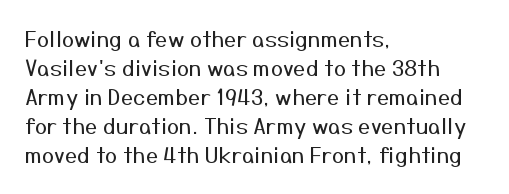
Q: Is the text bold? A: No.
Q: Is the text italic (slanted)? A: No, it is upright.
Q: Is the text underlined? A: No.
Q: How is the paragraph aligned? A: Left-aligned.
Q: Is the spacing between letters normal or unusually wide? A: Normal.
Q: Is the spacing between lines tight, normal or loose? A: Normal.
